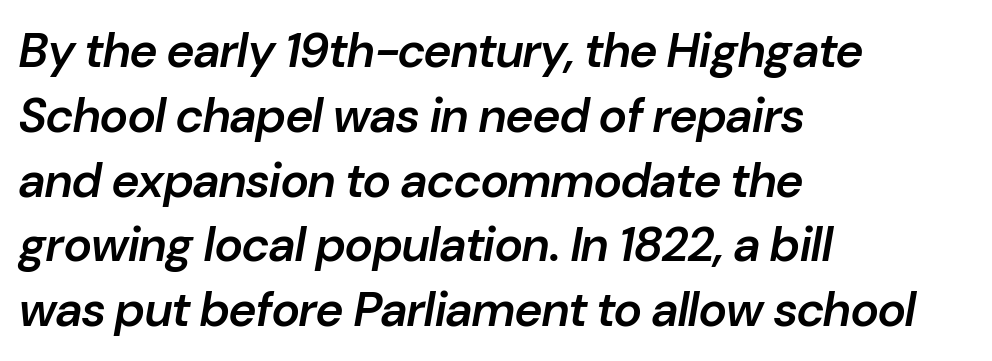
Q: Is the text bold? A: Semi-bold.
Q: Is the text italic (slanted)? A: Yes, it leans right by about 10 degrees.
Q: Is the text underlined? A: No.
Q: How is the paragraph aligned? A: Left-aligned.
Q: Is the spacing between letters normal or unusually wide? A: Normal.
Q: Is the spacing between lines tight, normal or loose? A: Normal.
Q: Width (condensed, normal, or wide)? A: Normal.
Q: Stroke contrast? A: Low.
Q: x-height? A: Medium.
Q: Monospaced? A: No.
